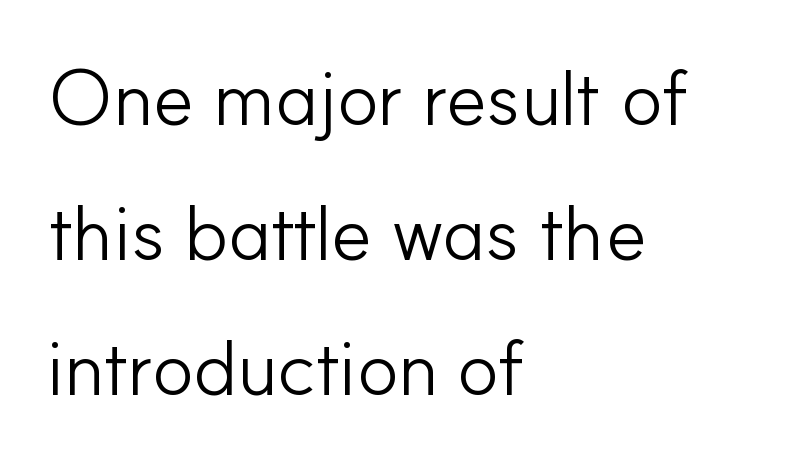
Standard letterfit; no display-style spreading of the glyphs. The characters display no serif detailing; their extremities are plain. The space directly below the letters is spotless. Does the lettering tilt? It doesn't — this is upright. The letterforms sit at book weight or below.
